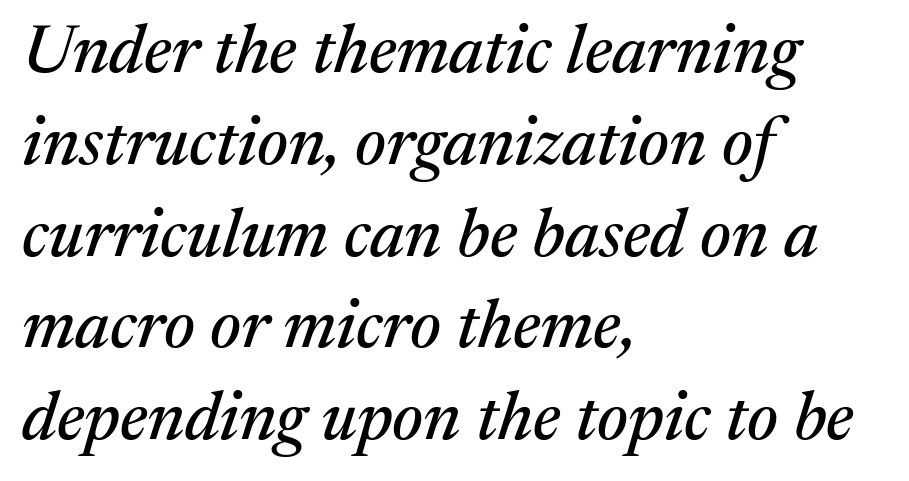
{"serif": "yes", "italic": "yes", "lean": "right", "slant_degrees": 17, "width": "normal", "stroke_contrast": "medium", "x_height": "medium", "monospaced": "no", "underline": "no", "align": "left", "line_spacing": "normal", "line_spacing_ratio": 1.35, "letter_spacing": "normal", "letter_spacing_em": 0.0, "glyph_px": 68}
